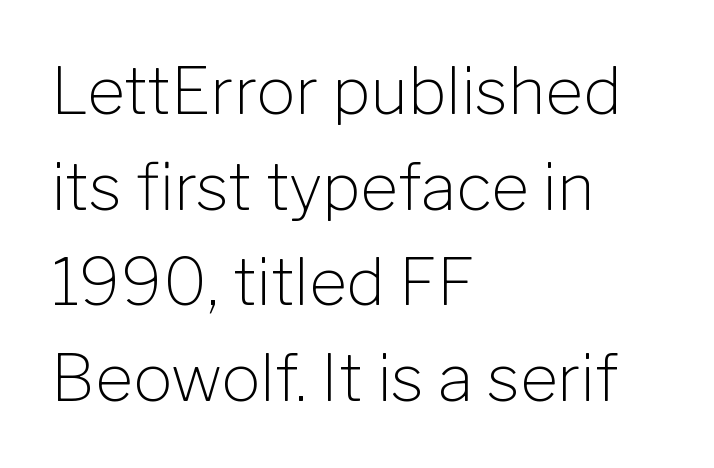
Q: Is the text bold? A: No.
Q: Is the text italic (slanted)? A: No, it is upright.
Q: Is the typeface a serif or a sans-serif typeface? A: Sans-serif.
Q: Is the text underlined? A: No.
Q: How is the paragraph aligned? A: Left-aligned.
Q: Is the spacing between letters normal or unusually wide? A: Normal.
Q: Is the spacing between lines tight, normal or loose? A: Normal.
Q: Width (condensed, normal, or wide)? A: Normal.
Q: Stroke contrast? A: Low.
Q: x-height? A: Medium.
Q: Monospaced? A: No.
